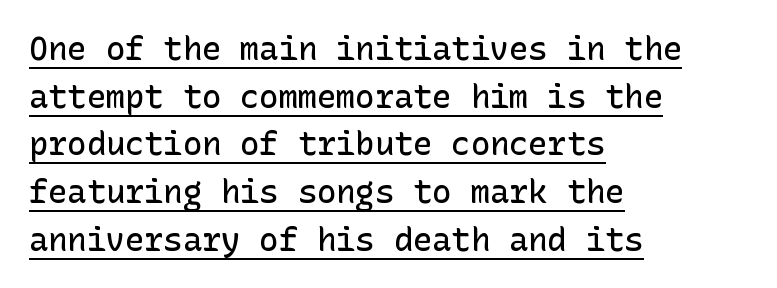
Q: Is the text bold? A: Semi-bold.
Q: Is the text italic (slanted)? A: No, it is upright.
Q: Is the typeface a serif or a sans-serif typeface? A: Sans-serif.
Q: Is the text underlined? A: Yes.
Q: How is the paragraph aligned? A: Left-aligned.
Q: Is the spacing between letters normal or unusually wide? A: Normal.
Q: Is the spacing between lines tight, normal or loose? A: Normal.
Q: Width (condensed, normal, or wide)? A: Normal.
Q: Stroke contrast? A: Low.
Q: x-height? A: Medium.
